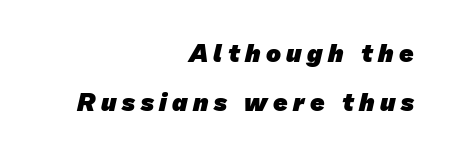
The image shows 25 px bold type; set right-aligned, loose line spacing (1.98x), unusually wide letter spacing (+0.22 em), not underlined.
